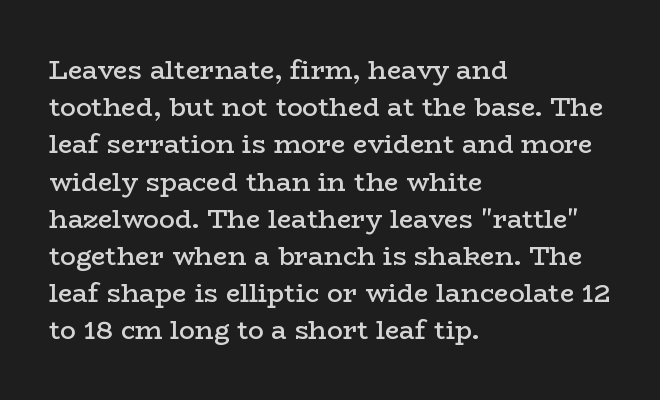
Q: Is the text bold? A: Semi-bold.
Q: Is the text italic (slanted)? A: No, it is upright.
Q: Is the text underlined? A: No.
Q: How is the paragraph aligned? A: Left-aligned.
Q: Is the spacing between letters normal or unusually wide? A: Normal.
Q: Is the spacing between lines tight, normal or loose? A: Normal.
